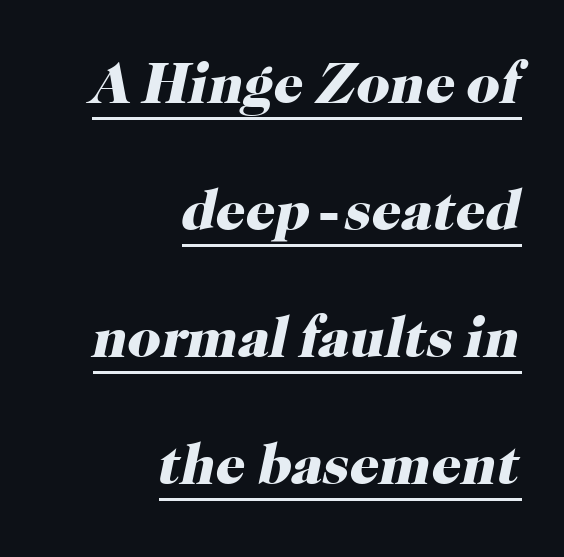
You can tell it's italic because the verticals aren't actually vertical. The space between consecutive lines is lavish. There is no visible air inserted between adjacent glyphs. Are there feet on the stems? There are — it's a serif. This sample has the flowing, uneven cadence of proportional lettering.
